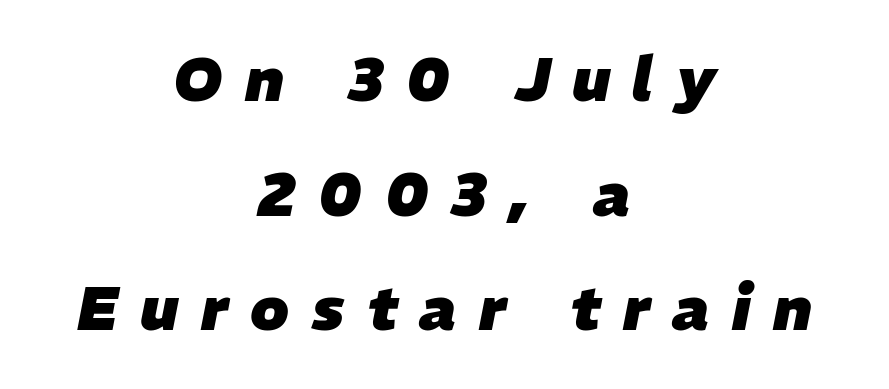
The image shows 61 px heavy type, italic (leaning right); set centered, line spacing 1.88x, unusually wide letter spacing (+0.37 em), not underlined; low stroke contrast and a medium x-height.
